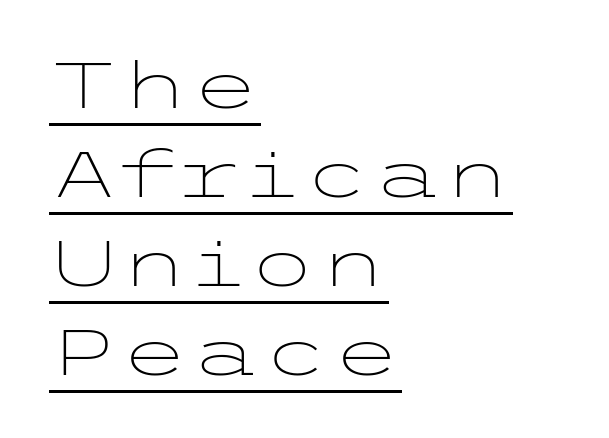
The letters carry no serifs — their stems end cleanly without finishing strokes. The rendered words wear a rule along their underside. The compositor pushed each line to the left boundary. Italic: no, the glyphs are upright roman. Bold? No — there's no thickening of the strokes.
